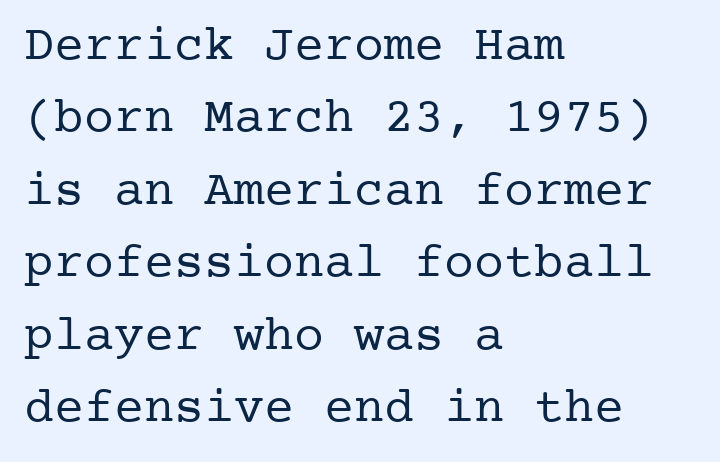
The image shows 50 px regular-weight serif type, upright; set left-aligned, normal line spacing (1.45x), normal letter spacing, not underlined; low stroke contrast and a medium x-height.
